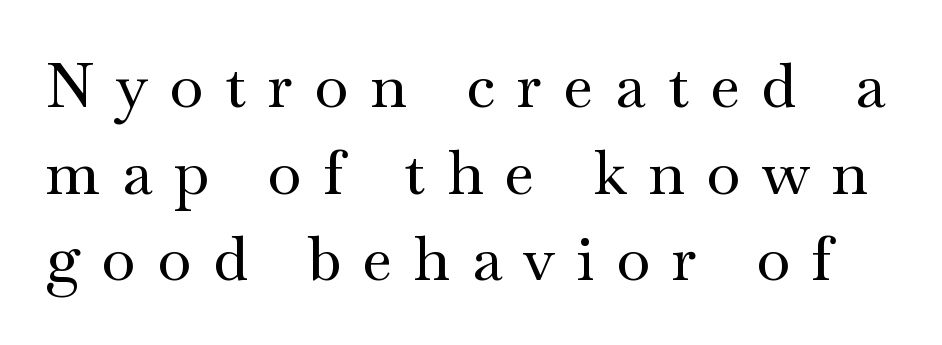
The image shows 61 px wide serif type, upright; set normal line spacing (1.42x), unusually wide letter spacing (+0.36 em), not underlined; medium stroke contrast and a small x-height.
